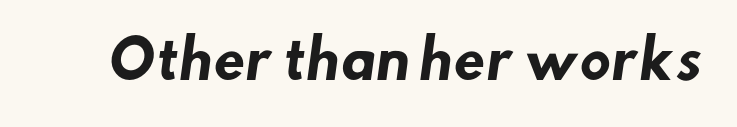
{"serif": "no", "bold": "yes", "weight": "heavy", "width": "normal", "stroke_contrast": "low", "x_height": "small", "monospaced": "no", "underline": "no", "letter_spacing": "normal", "letter_spacing_em": 0.0, "glyph_px": 52}
